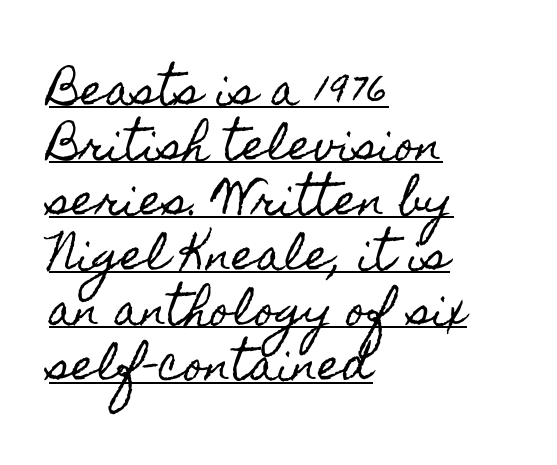
The image shows 42 px condensed type; set left-aligned, normal line spacing (1.31x), normal letter spacing, underlined; a small x-height.
